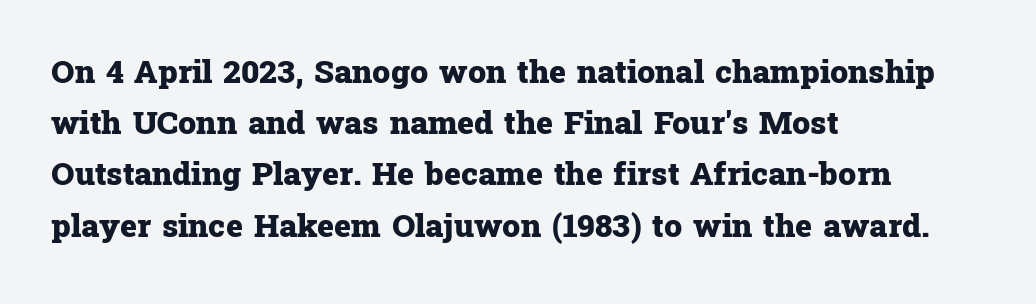
Serif or sans? Serif — the stroke terminals have little feet. Just letters on the line, the space beneath them empty. In terms of leading, this rendering sits right in the middle. This sample is left-justified, so line endings fall wherever the words run out.
